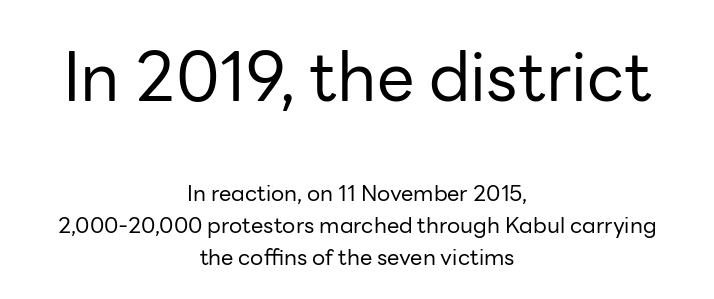
The image shows 67 px regular-weight sans-serif type, upright; set centered, normal line spacing (1.45x), normal letter spacing, not underlined; the first (top) block is 3.05x larger; low stroke contrast and a medium x-height.
